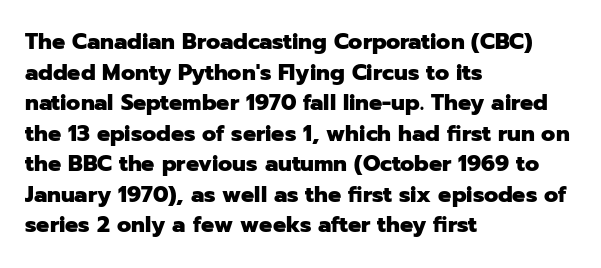
{"italic": "no", "bold": "yes", "underline": "no", "align": "left", "line_spacing": "normal", "line_spacing_ratio": 1.39, "letter_spacing": "normal", "letter_spacing_em": 0.0, "glyph_px": 22}
